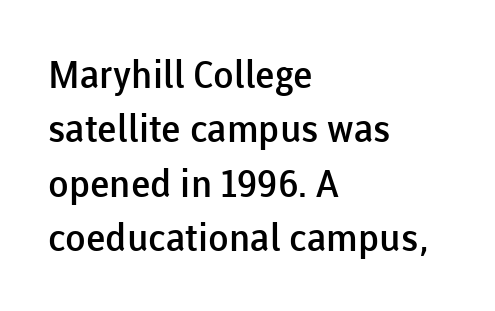
The image shows 38 px semibold sans-serif type, upright; set left-aligned, normal line spacing (1.43x), normal letter spacing, not underlined; low stroke contrast and a medium x-height.
